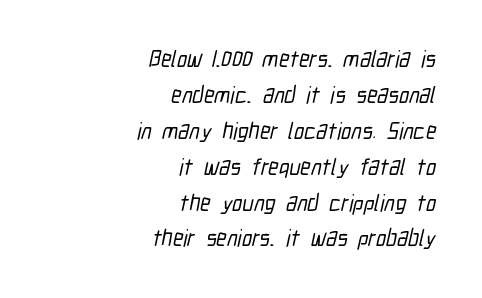
No word sits above an underline. Short and long lines alike share a common ending point at right. Quick note: interline space is typical. There is no visible air inserted between adjacent glyphs.
